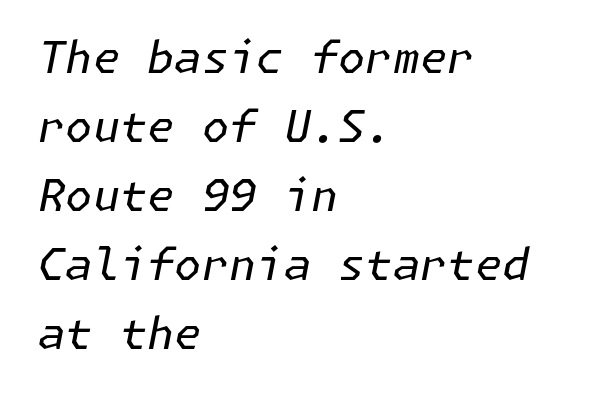
Q: Is the text bold? A: No.
Q: Is the text italic (slanted)? A: Yes, it leans right by about 11 degrees.
Q: Is the text underlined? A: No.
Q: How is the paragraph aligned? A: Left-aligned.
Q: Is the spacing between letters normal or unusually wide? A: Normal.
Q: Is the spacing between lines tight, normal or loose? A: Normal.
Q: Width (condensed, normal, or wide)? A: Normal.
Q: Stroke contrast? A: Low.
Q: x-height? A: Medium.
